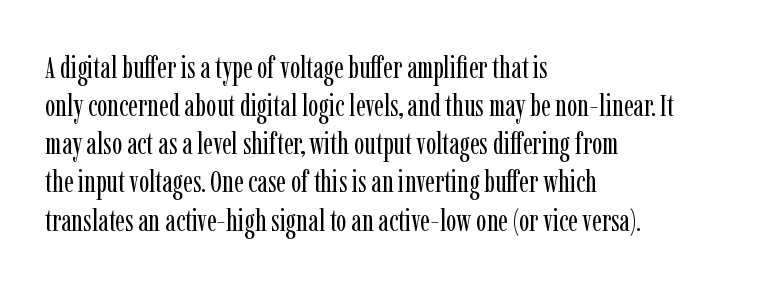
Font category for this specimen: serif. No word sits above an underline. The typesetting does not lean heavy: it is not bold. Vertical strokes here are truly vertical. The setting favours the left margin, as ordinary paragraphs usually do. The face used here is proportionally spaced, like ordinary book or web type.
